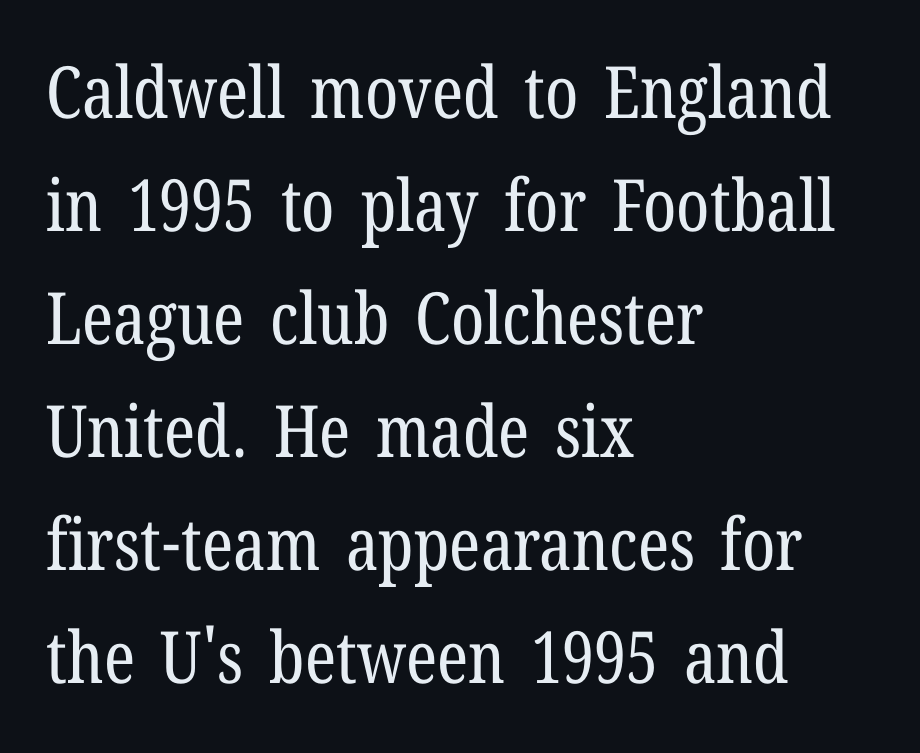
Classification — serif. Glance below the letters and you will spot only blank space. In terms of posture, this sample is upright. Nobody touched the tracking dial on this one.
